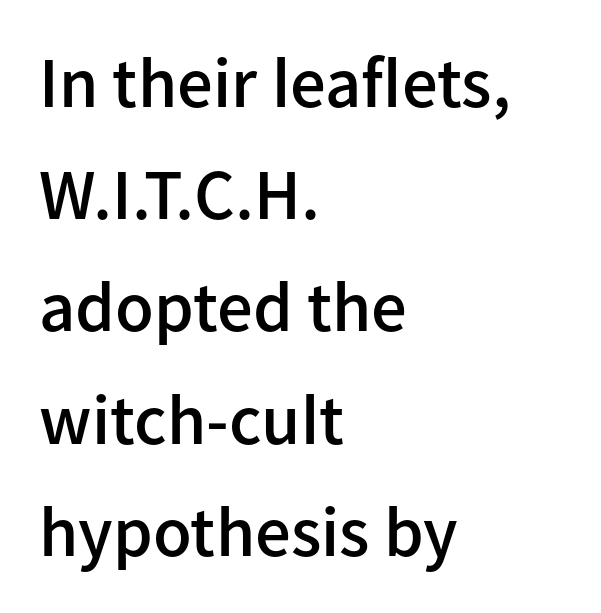
{"serif": "no", "italic": "no", "bold": "semi", "weight": "semibold", "width": "normal", "stroke_contrast": "low", "x_height": "medium", "monospaced": "no", "underline": "no", "align": "left", "line_spacing": "normal", "line_spacing_ratio": 1.58, "letter_spacing": "normal", "letter_spacing_em": 0.0, "glyph_px": 71}
